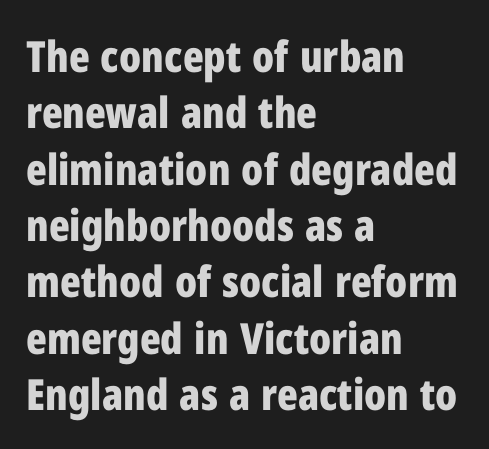
The image shows 43 px bold, condensed sans-serif type, upright; set left-aligned, normal line spacing (1.31x), normal letter spacing, not underlined; low stroke contrast and a medium x-height.
